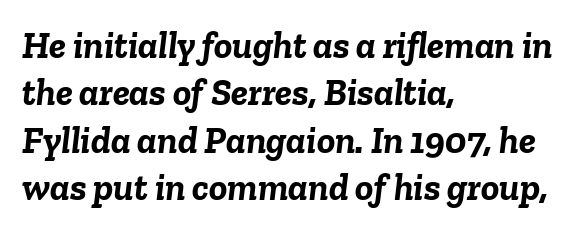
{"italic": "yes", "lean": "right", "slant_degrees": 6, "bold": "yes", "weight": "semibold", "width": "normal", "stroke_contrast": "low", "x_height": "medium", "monospaced": "no", "underline": "no", "align": "left", "line_spacing": "normal", "line_spacing_ratio": 1.25, "letter_spacing": "normal", "letter_spacing_em": 0.0, "glyph_px": 38}
